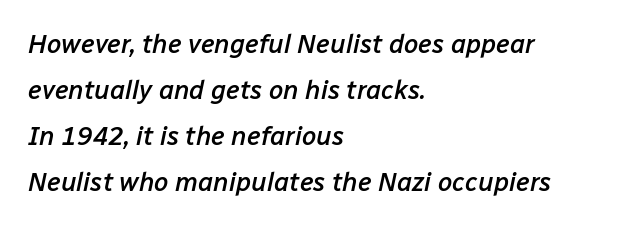
Any mark beneath the type? The region is blank. Standard letterfit; no display-style spreading of the glyphs. Italic? Definitely — the glyphs are oblique. Short and long lines alike share a common starting point at left.
